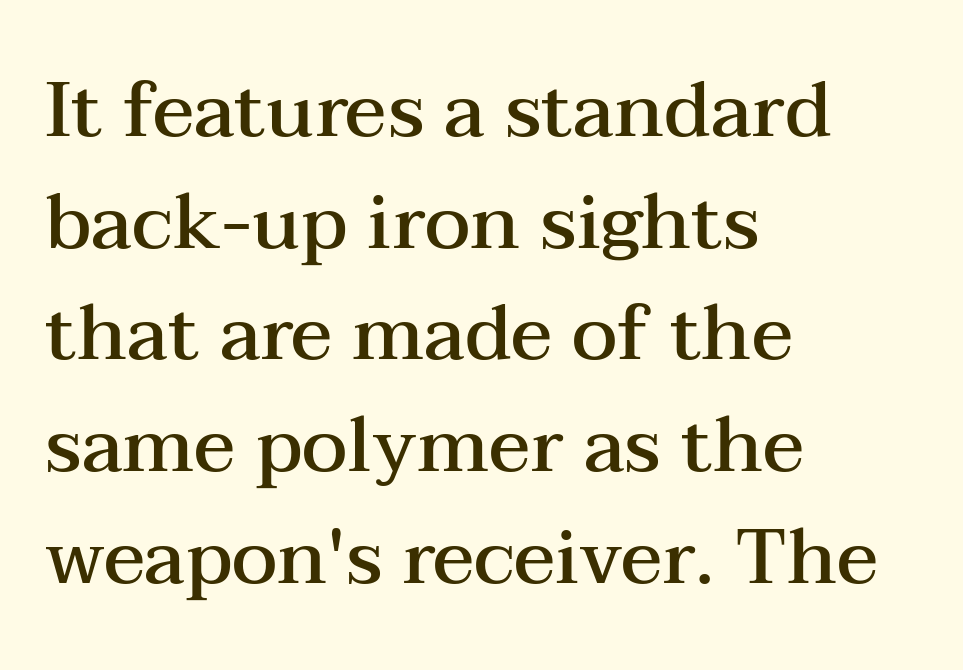
Q: Is the text bold? A: Semi-bold.
Q: Is the text italic (slanted)? A: No, it is upright.
Q: Is the typeface a serif or a sans-serif typeface? A: Serif.
Q: Is the text underlined? A: No.
Q: How is the paragraph aligned? A: Left-aligned.
Q: Is the spacing between letters normal or unusually wide? A: Normal.
Q: Is the spacing between lines tight, normal or loose? A: Normal.
Q: Width (condensed, normal, or wide)? A: Wide.
Q: Stroke contrast? A: Medium.
Q: x-height? A: Medium.
Q: Monospaced? A: No.
